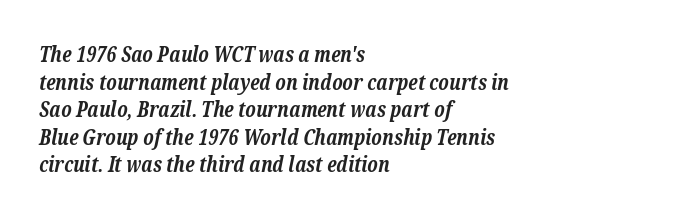
Anything drawn beneath the words? Only blank space. Would a proofreader flag this as italicized? Yes. The horizontal fit of the characters is conventional and even. Each new line begins a customary step beneath the previous one. Emphasis by weight is at full strength: bold.
